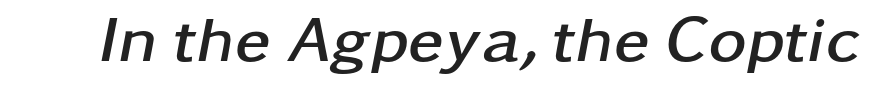
The face used here is rendered with its standard letterfit. Bare-footed words on every line. Is this a fixed-width face? No — the glyphs have proportional, varying widths. A dark, heavy texture on the line: the type is bold. Tall strokes in this sample are angled rather than plumb.
